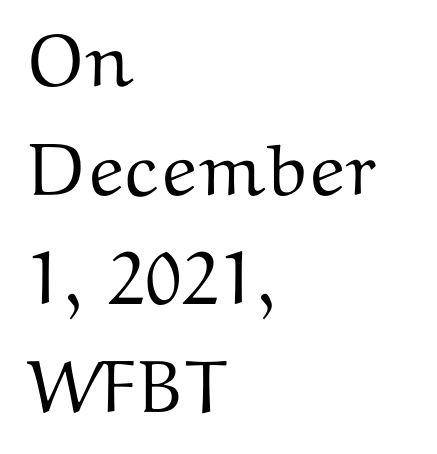
{"serif": "yes", "italic": "no", "width": "wide", "stroke_contrast": "medium", "x_height": "medium", "monospaced": "no", "underline": "no", "align": "left", "line_spacing": "normal", "line_spacing_ratio": 1.47, "letter_spacing": "normal", "letter_spacing_em": 0.0, "glyph_px": 74}
